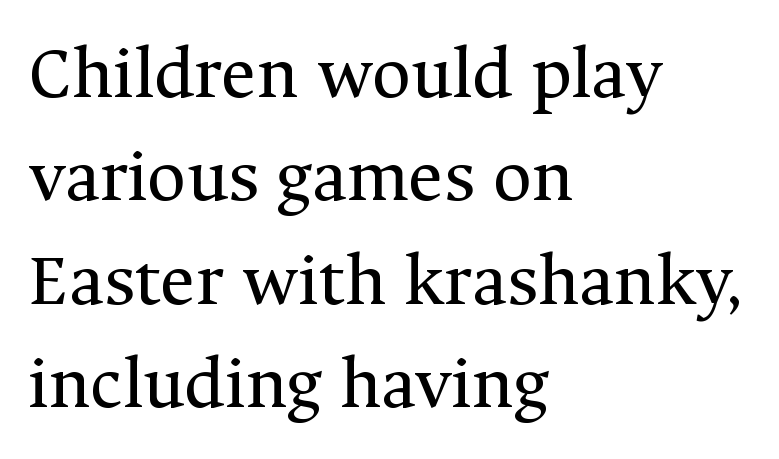
The image shows 76 px regular-weight serif type, upright; set left-aligned, normal line spacing (1.36x), normal letter spacing, not underlined; medium stroke contrast and a medium x-height.
